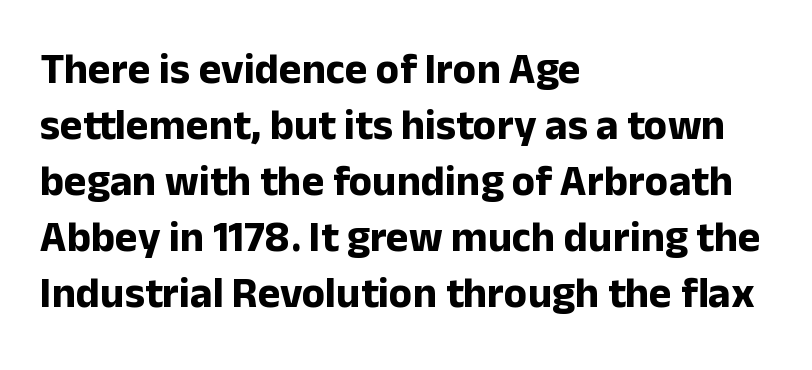
{"serif": "no", "italic": "no", "bold": "yes", "weight": "bold", "width": "normal", "stroke_contrast": "low", "x_height": "medium", "monospaced": "no", "underline": "no", "align": "left", "line_spacing": "normal", "line_spacing_ratio": 1.3, "letter_spacing": "normal", "letter_spacing_em": 0.0, "glyph_px": 43}
